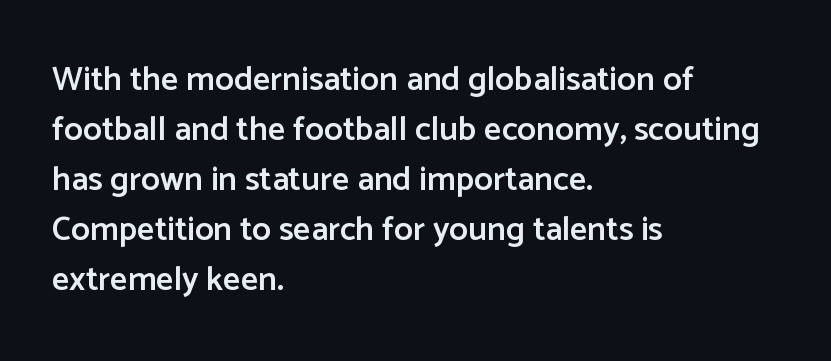
The image shows 34 px semibold sans-serif type, upright; set left-aligned, normal line spacing (1.47x), normal letter spacing, not underlined; low stroke contrast and a medium x-height.
